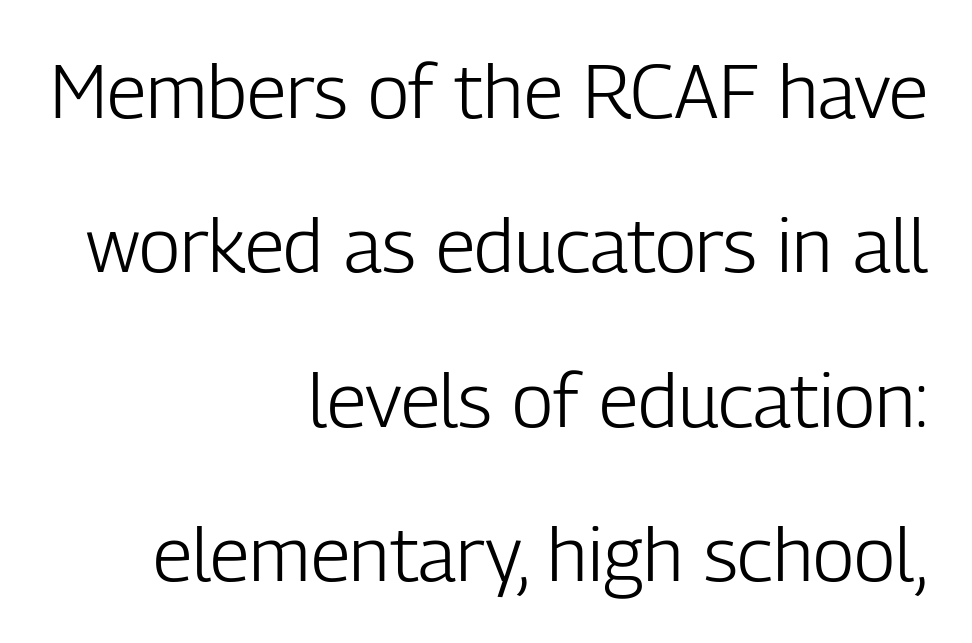
The image shows 76 px light, condensed sans-serif type, upright; set right-aligned, loose line spacing (2.03x), normal letter spacing, not underlined; low stroke contrast and a medium x-height.
